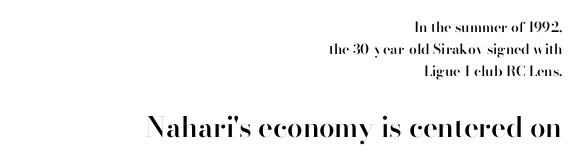
{"serif": "no", "italic": "no", "bold": "semi", "weight": "semibold", "width": "normal", "stroke_contrast": "high", "x_height": "small", "monospaced": "no", "underline": "no", "align": "right", "line_spacing": "normal", "line_spacing_ratio": 1.58, "letter_spacing": "normal", "letter_spacing_em": 0.0, "larger_block": "second", "size_ratio": 2.0, "glyph_px": 28}
